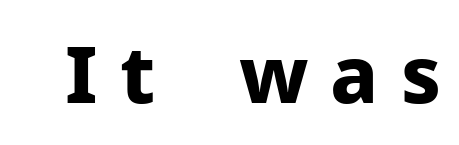
Compared with typical body copy, the letter spacing here is much looser. The space beneath each line is pristine and unruled. The font's upright variant was chosen for this text. These words are printed bold, with thick strokes throughout. Note the varied advance widths — an 'i' is clearly narrower than an 'm'.
